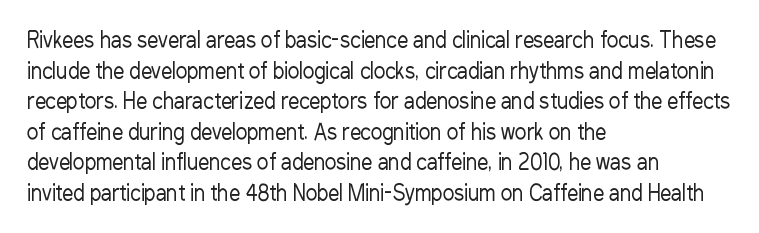
{"italic": "no", "bold": "no", "underline": "no", "align": "left", "line_spacing": "normal", "line_spacing_ratio": 1.39, "letter_spacing": "normal", "letter_spacing_em": 0.0, "glyph_px": 22}
